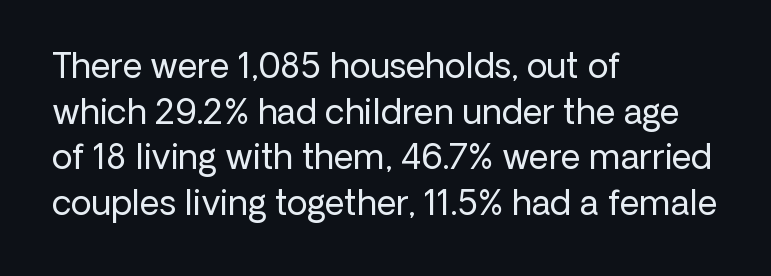
Q: Is the text bold? A: No.
Q: Is the text italic (slanted)? A: No, it is upright.
Q: Is the typeface a serif or a sans-serif typeface? A: Sans-serif.
Q: Is the text underlined? A: No.
Q: How is the paragraph aligned? A: Left-aligned.
Q: Is the spacing between letters normal or unusually wide? A: Normal.
Q: Is the spacing between lines tight, normal or loose? A: Normal.
Q: Width (condensed, normal, or wide)? A: Normal.
Q: Stroke contrast? A: Low.
Q: x-height? A: Medium.
Q: Monospaced? A: No.
